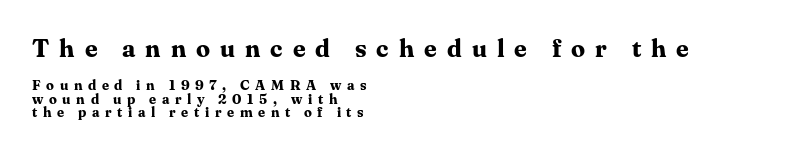
Ordinary non-slanted type is in use. The passage shown has open, widely tracked lettering throughout. Note: larger setting up top, smaller setting below. In terms of leading, this rendering errs on the cramped side.
